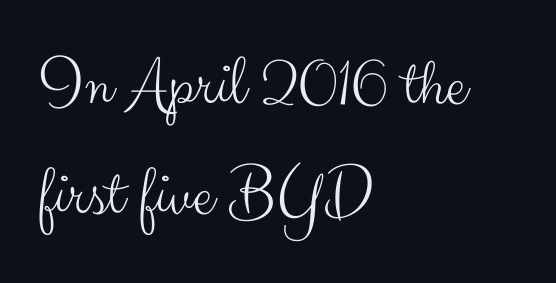
Q: Is the text bold? A: No.
Q: Is the text italic (slanted)? A: Yes.
Q: Is the typeface a serif or a sans-serif typeface? A: Sans-serif.
Q: Is the text underlined? A: No.
Q: How is the paragraph aligned? A: Left-aligned.
Q: Is the spacing between letters normal or unusually wide? A: Normal.
Q: Is the spacing between lines tight, normal or loose? A: Normal.
Q: Width (condensed, normal, or wide)? A: Normal.
Q: Stroke contrast? A: Medium.
Q: x-height? A: Small.
Q: Monospaced? A: No.
